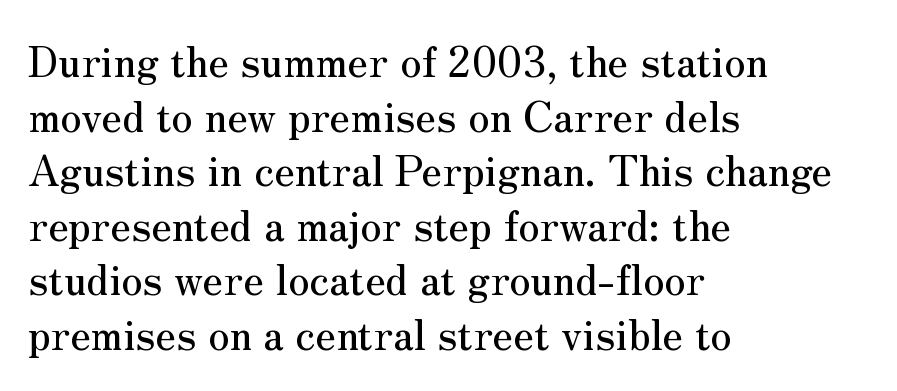
The image shows 42 px serif type, upright; set left-aligned, normal line spacing (1.3x), normal letter spacing, not underlined; medium stroke contrast and a small x-height.
